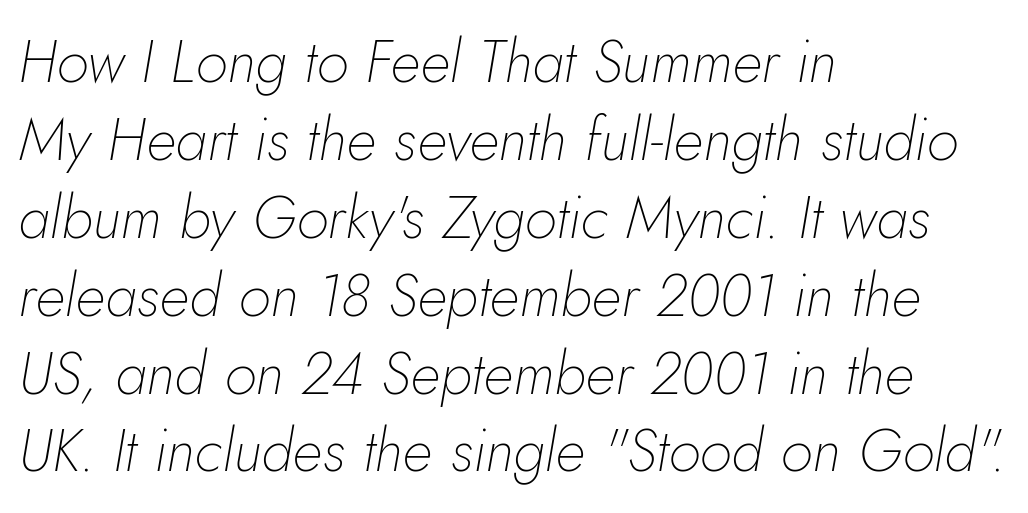
{"italic": "yes", "lean": "right", "slant_degrees": 5, "bold": "no", "weight": "thin", "width": "normal", "stroke_contrast": "low", "x_height": "small", "monospaced": "no", "underline": "no", "align": "left", "line_spacing": "normal", "line_spacing_ratio": 1.32, "letter_spacing": "normal", "letter_spacing_em": 0.0, "glyph_px": 59}
